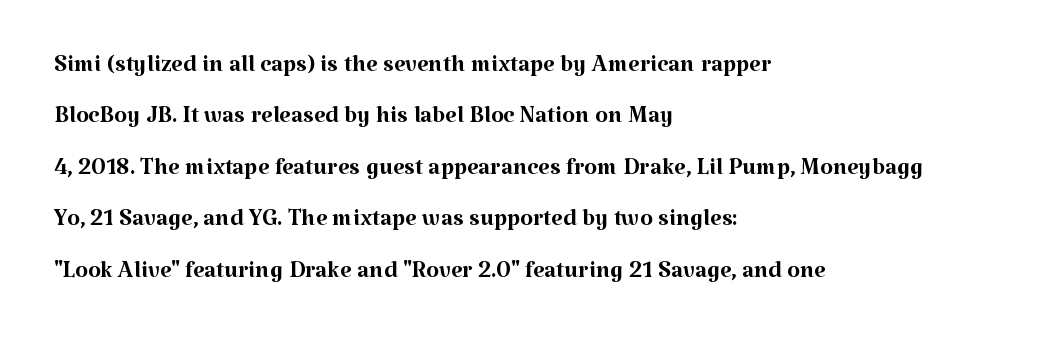
Stem width sits at or under what a default text font uses. If you measured baseline to baseline, you'd find a middling distance. Note the varied advance widths — an 'i' is clearly narrower than an 'm'. Typographically, this falls in the serif category. All the whitespace from short lines collects on the right.
